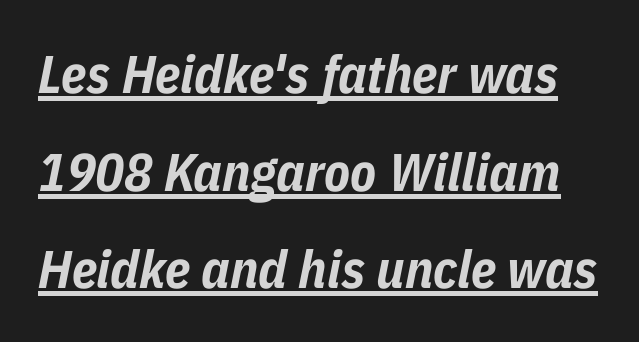
{"italic": "yes", "lean": "right", "slant_degrees": 11, "bold": "yes", "weight": "bold", "width": "condensed", "stroke_contrast": "low", "x_height": "medium", "monospaced": "no", "underline": "yes", "line_spacing_ratio": 1.84, "letter_spacing": "normal", "letter_spacing_em": 0.0, "glyph_px": 53}
